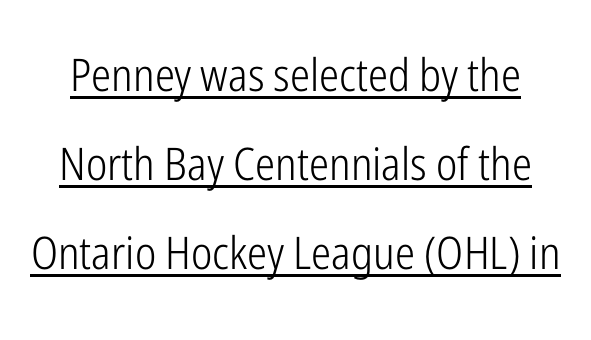
{"serif": "no", "italic": "no", "bold": "no", "weight": "light", "width": "condensed", "stroke_contrast": "low", "x_height": "medium", "monospaced": "no", "underline": "yes", "line_spacing": "loose", "line_spacing_ratio": 1.98, "letter_spacing": "normal", "letter_spacing_em": 0.0, "glyph_px": 45}
